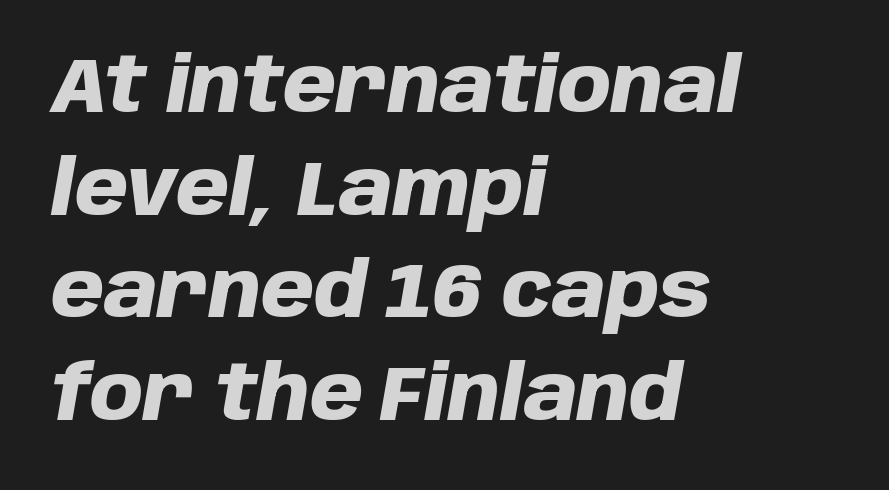
Caption: multi-line text, flush left, ragged right. Unmarked baselines from the first word to the last. Slant detected: the letters are inclined. Students, observe: this is what conventionally led text looks like. Looks like regular typesetting: each glyph gets only the width it needs.
